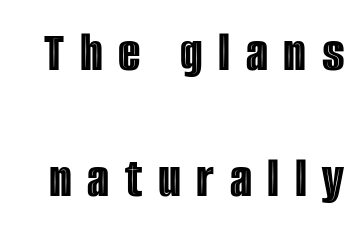
{"italic": "no", "width": "condensed", "x_height": "large", "monospaced": "no", "underline": "no", "line_spacing": "loose", "line_spacing_ratio": 2.18, "letter_spacing": "wide", "letter_spacing_em": 0.27, "glyph_px": 58}
